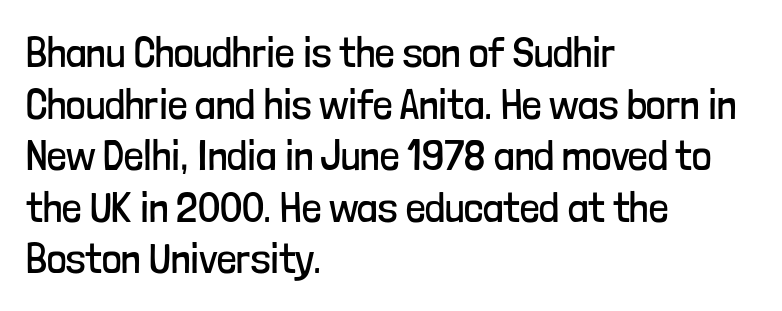
{"serif": "no", "italic": "no", "bold": "no", "weight": "regular", "width": "condensed", "stroke_contrast": "low", "x_height": "medium", "monospaced": "no", "underline": "no", "align": "left", "line_spacing_ratio": 1.2, "letter_spacing": "normal", "letter_spacing_em": 0.0, "glyph_px": 43}
